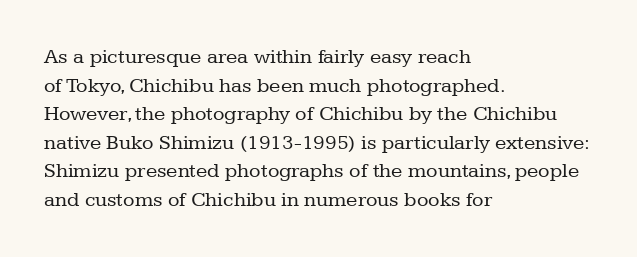
Line beginnings align vertically; line endings do not. Whoever set this chose a conventional vertical rhythm. Stroke mass is kept to a normal reading level or below. Nobody touched the tracking dial on this one.
